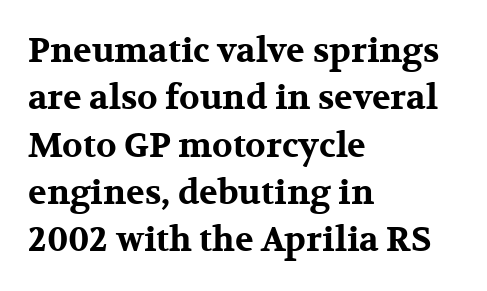
Q: Is the text bold? A: Yes.
Q: Is the text italic (slanted)? A: No, it is upright.
Q: Is the typeface a serif or a sans-serif typeface? A: Serif.
Q: Is the text underlined? A: No.
Q: How is the paragraph aligned? A: Left-aligned.
Q: Is the spacing between letters normal or unusually wide? A: Normal.
Q: Is the spacing between lines tight, normal or loose? A: Normal.
Q: Width (condensed, normal, or wide)? A: Wide.
Q: Stroke contrast? A: Medium.
Q: x-height? A: Medium.
Q: Monospaced? A: No.
